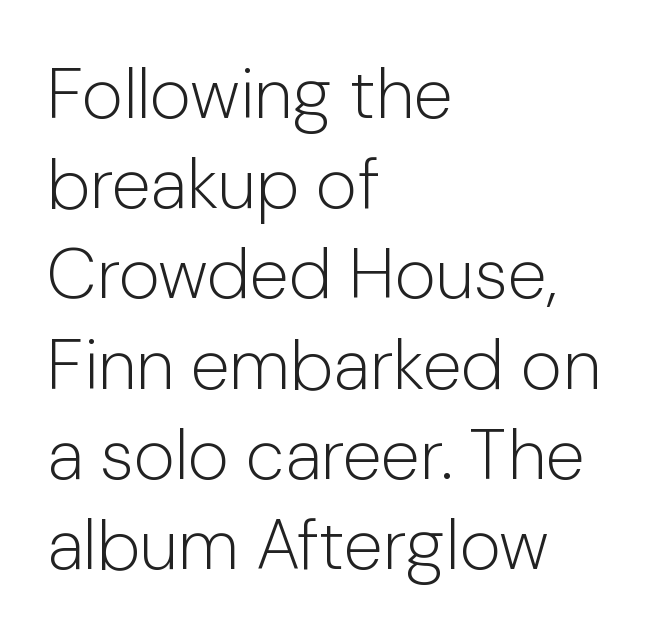
Q: Is the text bold? A: No.
Q: Is the text italic (slanted)? A: No, it is upright.
Q: Is the typeface a serif or a sans-serif typeface? A: Sans-serif.
Q: Is the text underlined? A: No.
Q: How is the paragraph aligned? A: Left-aligned.
Q: Is the spacing between letters normal or unusually wide? A: Normal.
Q: Is the spacing between lines tight, normal or loose? A: Normal.
Q: Width (condensed, normal, or wide)? A: Normal.
Q: Stroke contrast? A: Low.
Q: x-height? A: Medium.
Q: Monospaced? A: No.
